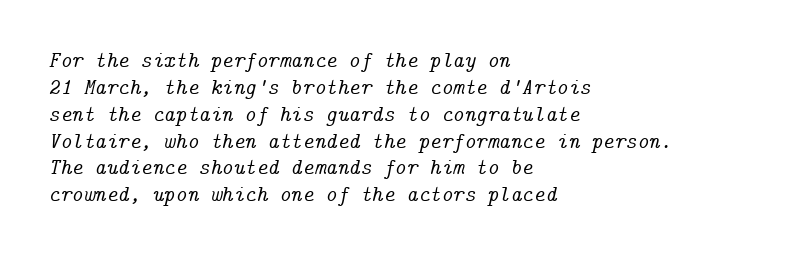
If you drew a line through each stem, it would be angled. Short note: letters normally spaced. A clean baseline with only descenders dipping below it. Horizontally, the lines are justified to the leading edge only.
